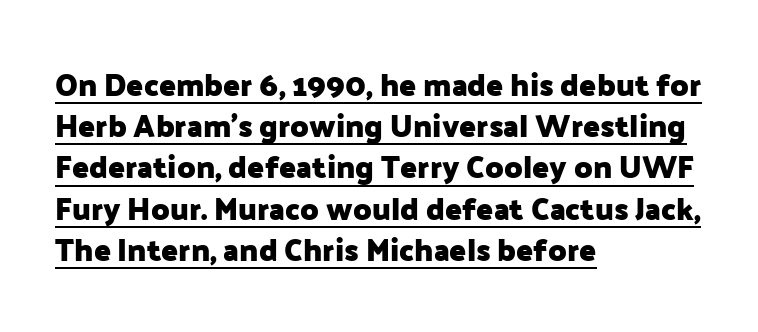
{"serif": "no", "italic": "no", "bold": "yes", "weight": "heavy", "width": "normal", "stroke_contrast": "low", "x_height": "medium", "monospaced": "no", "underline": "yes", "align": "left", "line_spacing": "normal", "line_spacing_ratio": 1.33, "letter_spacing": "normal", "letter_spacing_em": 0.0, "glyph_px": 31}
